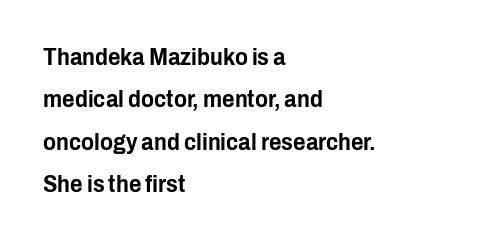
Q: Is the text italic (slanted)? A: No, it is upright.
Q: Is the text underlined? A: No.
Q: How is the paragraph aligned? A: Left-aligned.
Q: Is the spacing between letters normal or unusually wide? A: Normal.
